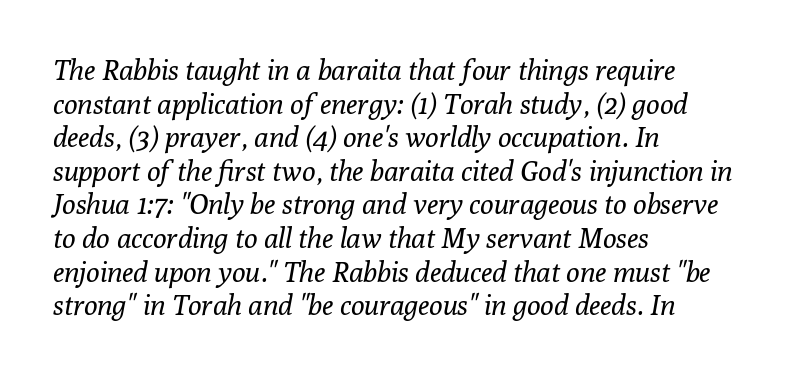
{"serif": "yes", "italic": "yes", "lean": "right", "slant_degrees": 10, "bold": "no", "weight": "regular", "width": "normal", "stroke_contrast": "low", "x_height": "medium", "monospaced": "no", "underline": "no", "align": "left", "line_spacing_ratio": 1.2, "letter_spacing": "normal", "letter_spacing_em": 0.0, "glyph_px": 28}
